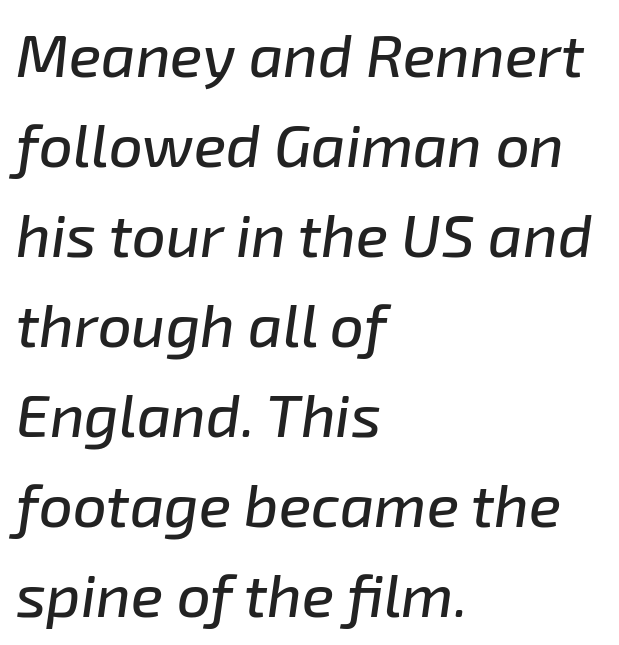
Q: Is the text italic (slanted)? A: Yes, it leans right by about 8 degrees.
Q: Is the text underlined? A: No.
Q: How is the paragraph aligned? A: Left-aligned.
Q: Is the spacing between letters normal or unusually wide? A: Normal.
Q: Is the spacing between lines tight, normal or loose? A: Normal.
Q: Width (condensed, normal, or wide)? A: Normal.
Q: Stroke contrast? A: Low.
Q: x-height? A: Medium.
Q: Monospaced? A: No.
